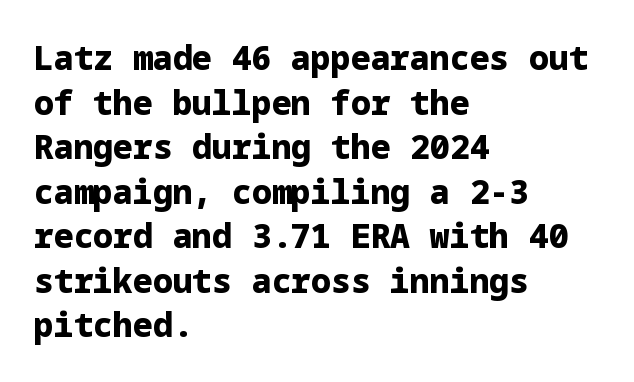
No extra tracking has been applied to these lines. I'd call this a sans setting — the letters go barefoot. Style check: upright. Descender tails drop into unmarked territory. One-word summary of the alignment: left. The font is running at its bold setting.
